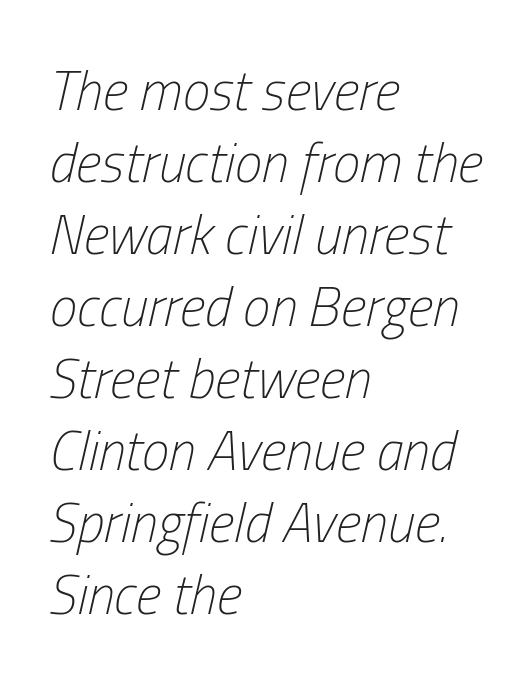
Honestly, the letter spacing is just normal — you wouldn't notice it. All the whitespace from short lines collects on the right. Plain, unruled lines of type. The strokes are not fattened; the text isn't bold.
